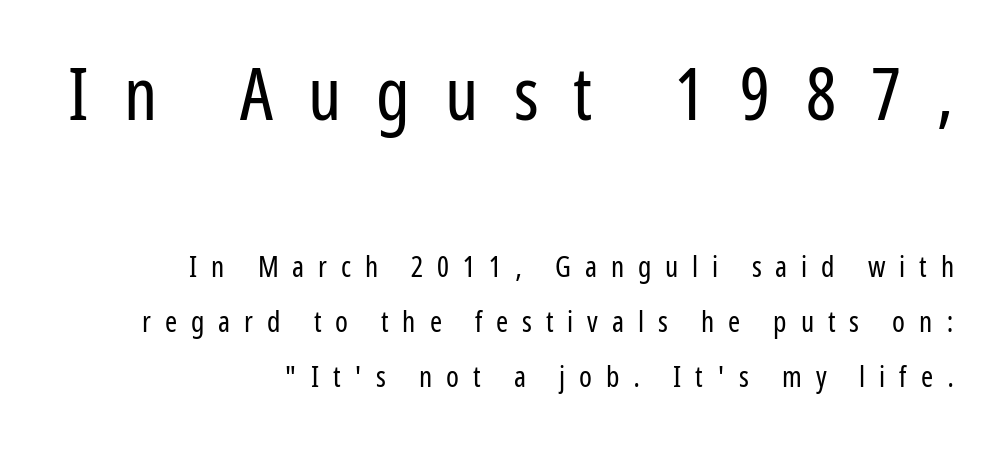
The image shows 73 px regular-weight, condensed sans-serif type, upright; set right-aligned, loose line spacing (1.9x), unusually wide letter spacing (+0.48 em), not underlined; the first (top) block is 2.52x larger; low stroke contrast and a medium x-height.
